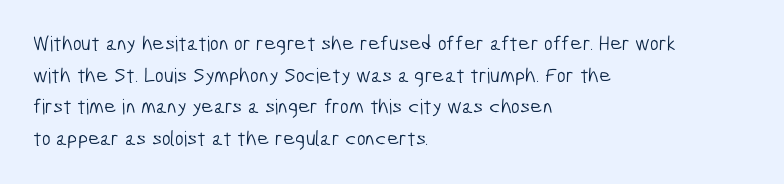
Q: Is the text bold? A: No.
Q: Is the text underlined? A: No.
Q: How is the paragraph aligned? A: Left-aligned.
Q: Is the spacing between letters normal or unusually wide? A: Normal.
Q: Is the spacing between lines tight, normal or loose? A: Normal.
